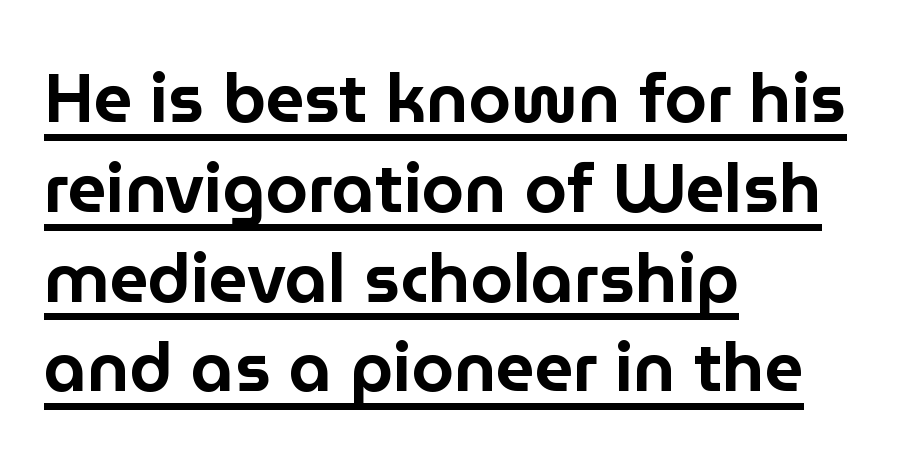
{"serif": "no", "italic": "no", "width": "normal", "stroke_contrast": "low", "x_height": "medium", "monospaced": "no", "underline": "yes", "align": "left", "line_spacing": "normal", "line_spacing_ratio": 1.32, "letter_spacing": "normal", "letter_spacing_em": 0.0, "glyph_px": 68}
